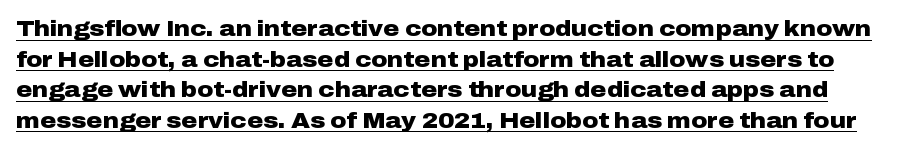
{"italic": "no", "bold": "yes", "underline": "yes", "line_spacing": "normal", "line_spacing_ratio": 1.39, "letter_spacing": "normal", "letter_spacing_em": 0.0, "glyph_px": 22}
